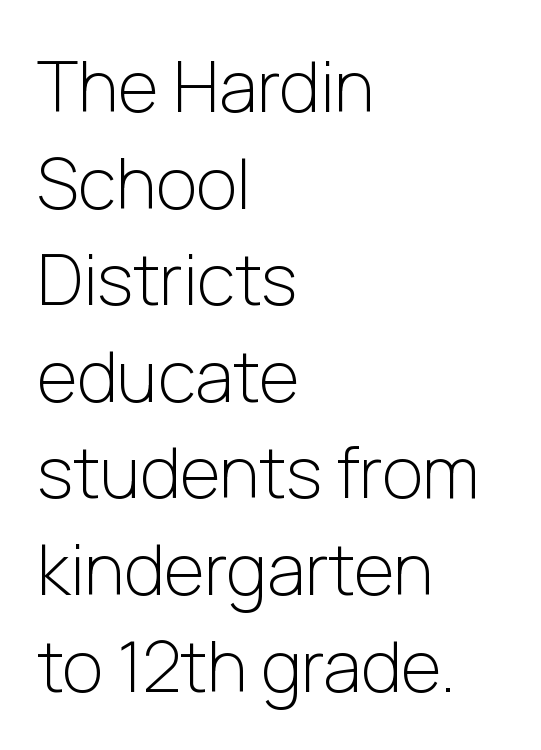
{"serif": "no", "italic": "no", "bold": "no", "weight": "light", "width": "normal", "stroke_contrast": "low", "x_height": "medium", "monospaced": "no", "underline": "no", "align": "left", "line_spacing": "normal", "line_spacing_ratio": 1.38, "letter_spacing": "normal", "letter_spacing_em": 0.0, "glyph_px": 70}
